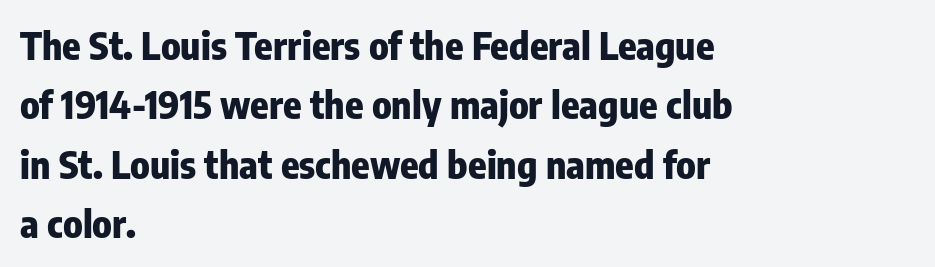
Plenty of ink on the page — the face is bold. The letters sit at their default tracking, neither squeezed nor spread. Typographically, this falls in the sans-serif category. Do the characters align in a grid? No, the font is proportional. Line beginnings align vertically; line endings do not.
